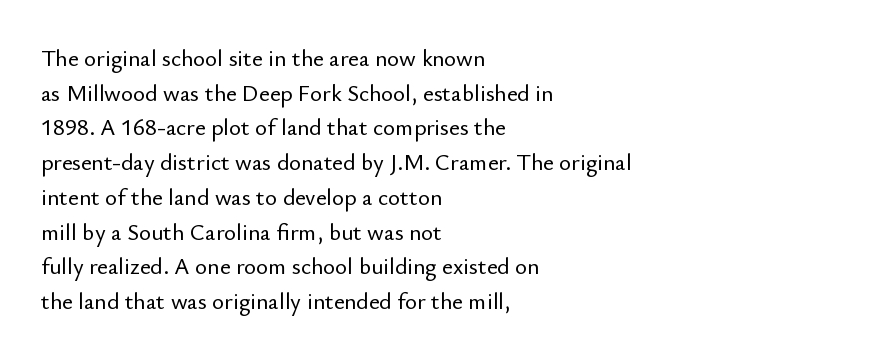
Q: Is the text italic (slanted)? A: No, it is upright.
Q: Is the text underlined? A: No.
Q: How is the paragraph aligned? A: Left-aligned.
Q: Is the spacing between letters normal or unusually wide? A: Normal.
Q: Is the spacing between lines tight, normal or loose? A: Normal.
